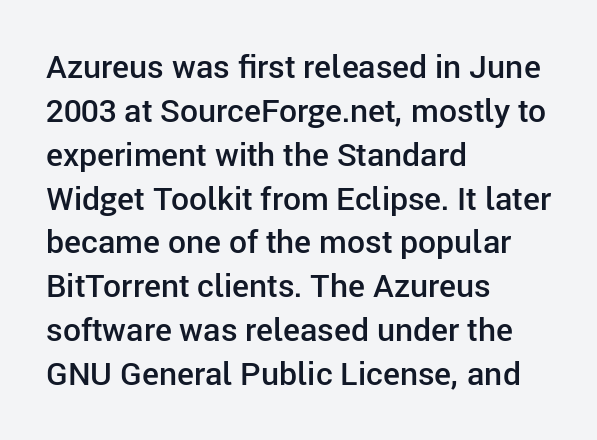
{"serif": "no", "italic": "no", "bold": "semi", "weight": "semibold", "width": "normal", "stroke_contrast": "low", "x_height": "medium", "monospaced": "no", "underline": "no", "align": "left", "line_spacing": "normal", "line_spacing_ratio": 1.37, "letter_spacing": "normal", "letter_spacing_em": 0.0, "glyph_px": 32}
